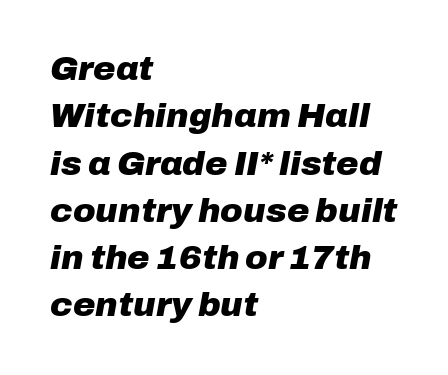
Q: Is the text bold? A: Yes.
Q: Is the text italic (slanted)? A: Yes, it leans right by about 10 degrees.
Q: Is the text underlined? A: No.
Q: How is the paragraph aligned? A: Left-aligned.
Q: Is the spacing between letters normal or unusually wide? A: Normal.
Q: Is the spacing between lines tight, normal or loose? A: Normal.
Q: Width (condensed, normal, or wide)? A: Normal.
Q: Stroke contrast? A: Low.
Q: x-height? A: Medium.
Q: Monospaced? A: No.
